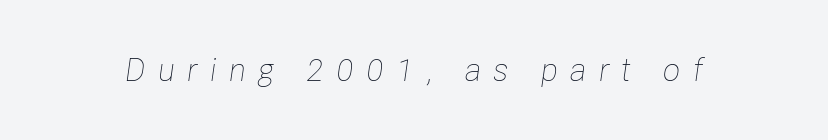
{"italic": "yes", "lean": "right", "slant_degrees": 8, "bold": "no", "weight": "thin", "width": "condensed", "stroke_contrast": "low", "x_height": "medium", "monospaced": "no", "underline": "no", "letter_spacing": "wide", "letter_spacing_em": 0.38, "glyph_px": 32}
